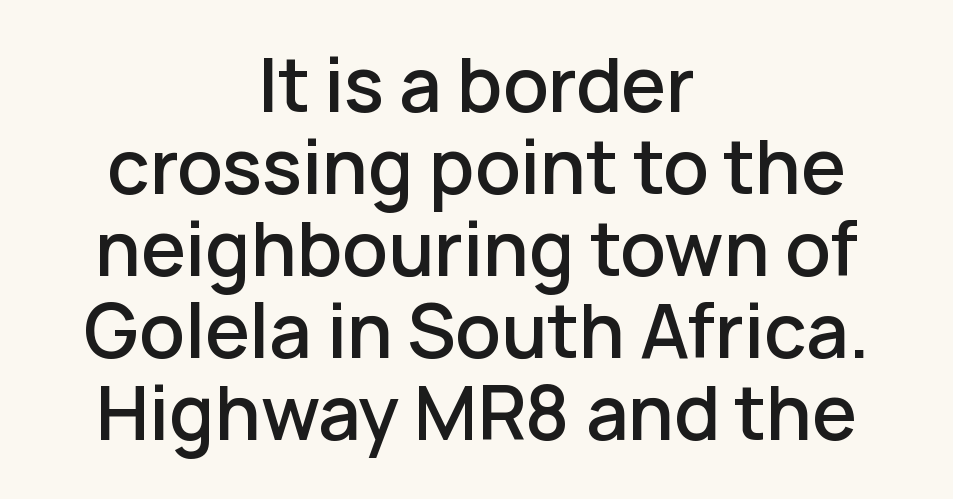
Q: Is the text bold? A: Semi-bold.
Q: Is the text italic (slanted)? A: No, it is upright.
Q: Is the typeface a serif or a sans-serif typeface? A: Sans-serif.
Q: Is the text underlined? A: No.
Q: How is the paragraph aligned? A: Centered.
Q: Is the spacing between letters normal or unusually wide? A: Normal.
Q: Is the spacing between lines tight, normal or loose? A: Tight.
Q: Width (condensed, normal, or wide)? A: Normal.
Q: Stroke contrast? A: Low.
Q: x-height? A: Medium.
Q: Monospaced? A: No.
